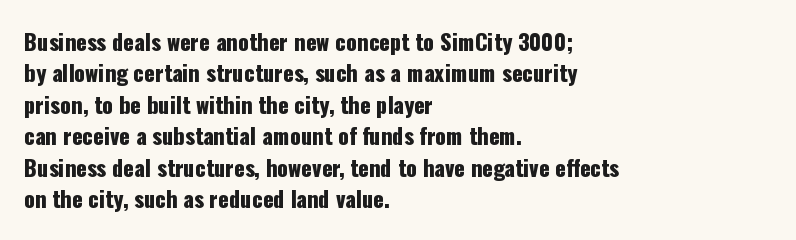
The image shows 22 px text type, upright; set left-aligned, normal line spacing (1.43x), normal letter spacing, not underlined.
